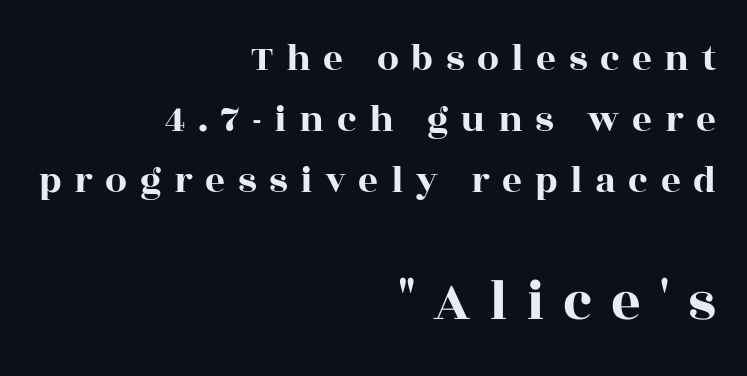
The image shows 58 px wide serif type, upright; set right-aligned, normal line spacing (1.57x), unusually wide letter spacing (+0.32 em), not underlined; the second (bottom) block is 1.49x larger; a large x-height.
